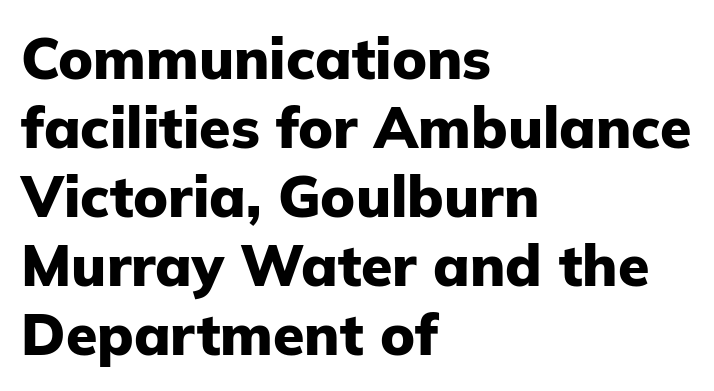
Q: Is the text bold? A: Yes.
Q: Is the text italic (slanted)? A: No, it is upright.
Q: Is the typeface a serif or a sans-serif typeface? A: Sans-serif.
Q: Is the text underlined? A: No.
Q: How is the paragraph aligned? A: Left-aligned.
Q: Is the spacing between letters normal or unusually wide? A: Normal.
Q: Width (condensed, normal, or wide)? A: Normal.
Q: Stroke contrast? A: Low.
Q: x-height? A: Medium.
Q: Monospaced? A: No.
